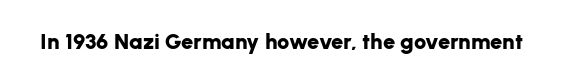
{"italic": "no", "bold": "yes", "underline": "no", "letter_spacing": "normal", "letter_spacing_em": 0.0, "glyph_px": 22}
